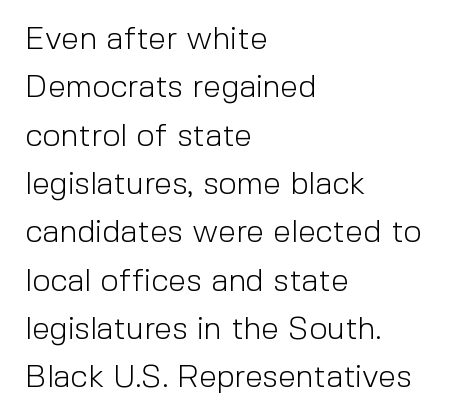
The image shows 32 px light sans-serif type, upright; set left-aligned, normal line spacing (1.51x), normal letter spacing, not underlined; a medium x-height.
